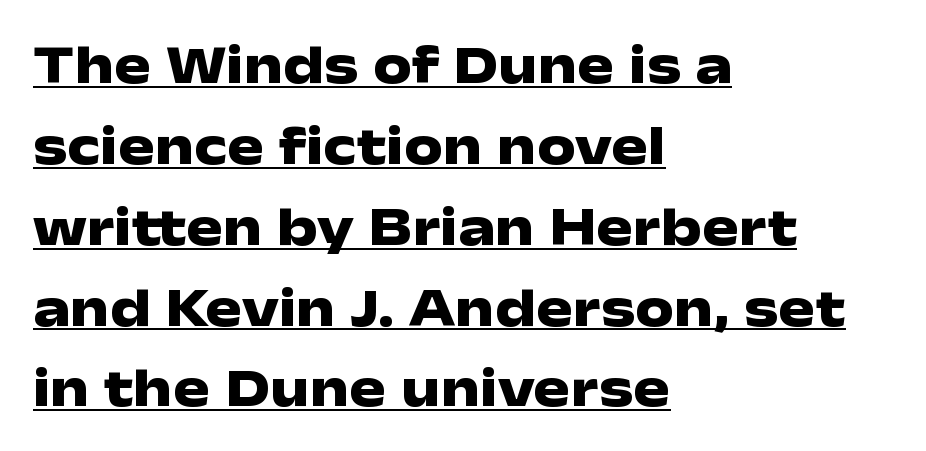
The image shows 55 px heavy, wide sans-serif type, upright; set left-aligned, normal line spacing (1.47x), normal letter spacing, underlined; low stroke contrast and a medium x-height.
